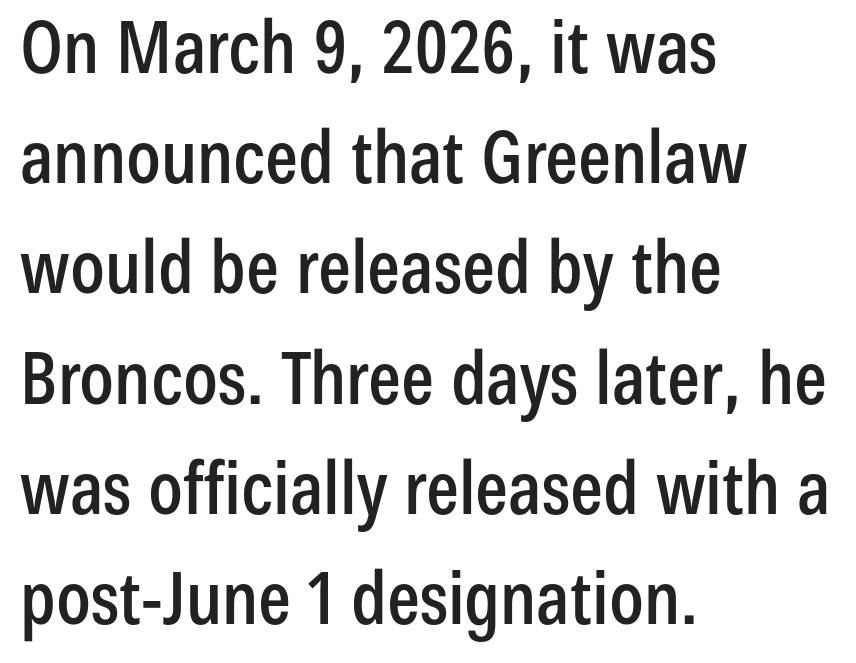
{"serif": "no", "italic": "no", "width": "condensed", "stroke_contrast": "low", "x_height": "medium", "monospaced": "no", "underline": "no", "align": "left", "line_spacing": "normal", "line_spacing_ratio": 1.51, "letter_spacing": "normal", "letter_spacing_em": 0.0, "glyph_px": 73}
